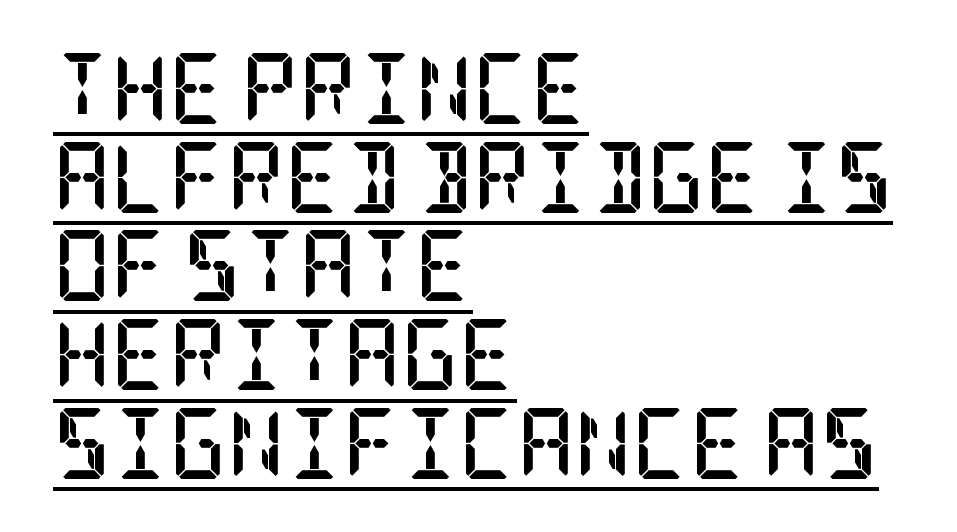
Q: Is the text bold? A: Yes.
Q: Is the text italic (slanted)? A: No, it is upright.
Q: Is the typeface a serif or a sans-serif typeface? A: Serif.
Q: Is the text underlined? A: Yes.
Q: How is the paragraph aligned? A: Left-aligned.
Q: Is the spacing between letters normal or unusually wide? A: Normal.
Q: Is the spacing between lines tight, normal or loose? A: Normal.
Q: Width (condensed, normal, or wide)? A: Condensed.
Q: Stroke contrast? A: Low.
Q: x-height? A: Large.
